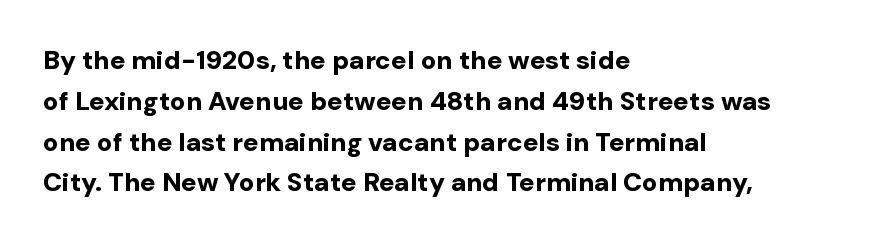
A dark, heavy texture on the line: the type is bold. Characters follow at the spacing the type designer built in. The designer left line spacing at the default. Unmarked baselines from the first word to the last. Posture: vertical.
